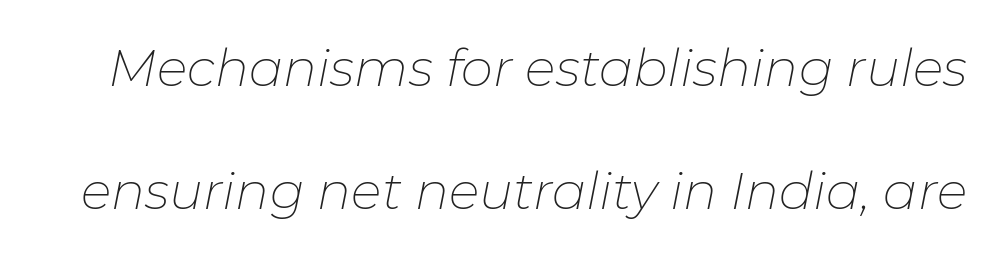
The image shows 51 px thin type, italic (leaning right); set loose line spacing (2.42x), normal letter spacing, not underlined; low stroke contrast and a medium x-height.
